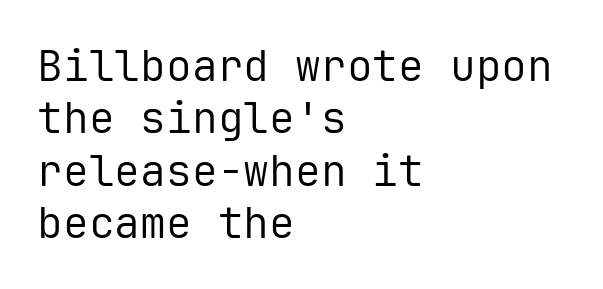
{"serif": "no", "italic": "no", "bold": "no", "weight": "regular", "width": "normal", "stroke_contrast": "low", "x_height": "medium", "monospaced": "yes", "underline": "no", "align": "left", "line_spacing_ratio": 1.22, "letter_spacing": "normal", "letter_spacing_em": 0.0, "glyph_px": 43}
